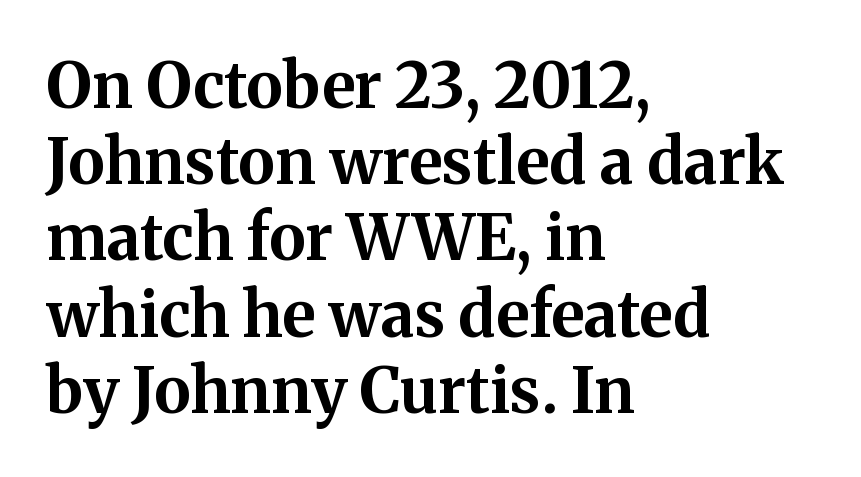
Q: Is the text bold? A: Yes.
Q: Is the text italic (slanted)? A: No, it is upright.
Q: Is the typeface a serif or a sans-serif typeface? A: Serif.
Q: Is the text underlined? A: No.
Q: How is the paragraph aligned? A: Left-aligned.
Q: Is the spacing between letters normal or unusually wide? A: Normal.
Q: Width (condensed, normal, or wide)? A: Normal.
Q: Stroke contrast? A: Medium.
Q: x-height? A: Medium.
Q: Monospaced? A: No.
